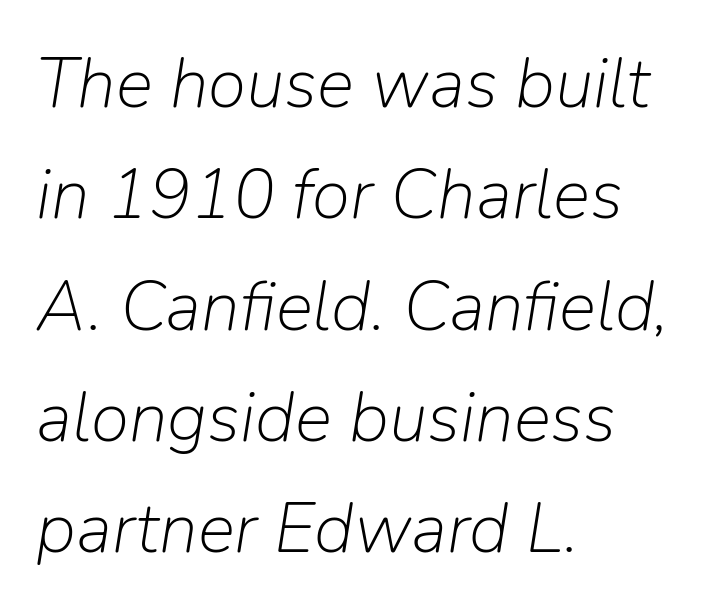
Style check: oblique. Stems and bowls with no extra thickness — not bold. Line spacing here is normal. Quick note: underline off. Does the copy run flush right? No — it runs flush left.
